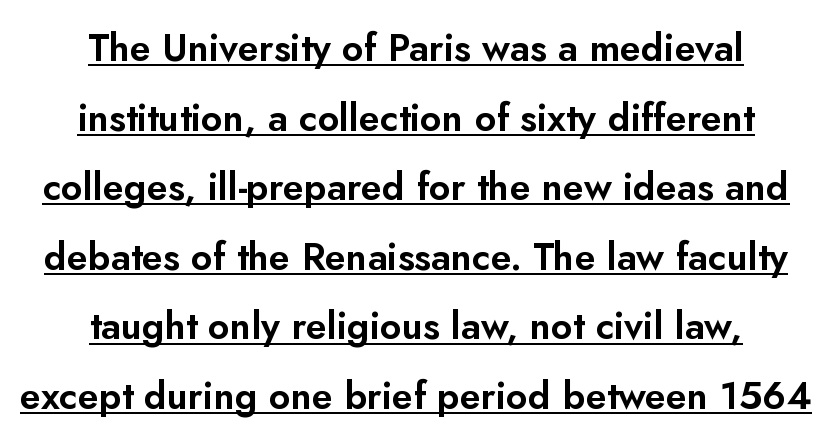
{"serif": "no", "italic": "no", "width": "normal", "stroke_contrast": "low", "x_height": "small", "monospaced": "no", "underline": "yes", "align": "center", "line_spacing_ratio": 1.83, "letter_spacing": "normal", "letter_spacing_em": 0.0, "glyph_px": 38}
